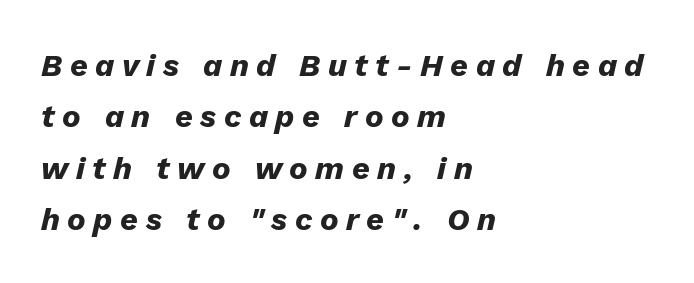
{"italic": "yes", "lean": "right", "slant_degrees": 13, "bold": "yes", "weight": "heavy", "width": "normal", "stroke_contrast": "low", "x_height": "medium", "monospaced": "no", "underline": "no", "align": "left", "line_spacing": "normal", "line_spacing_ratio": 1.66, "letter_spacing": "wide", "letter_spacing_em": 0.24, "glyph_px": 31}
